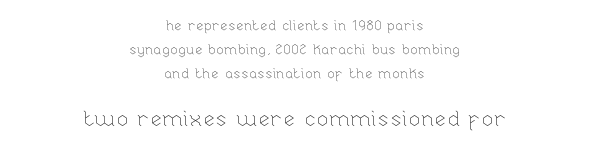
{"italic": "no", "bold": "no", "underline": "no", "align": "center", "line_spacing_ratio": 1.73, "letter_spacing": "normal", "letter_spacing_em": 0.0, "larger_block": "second", "size_ratio": 1.57, "glyph_px": 22}
